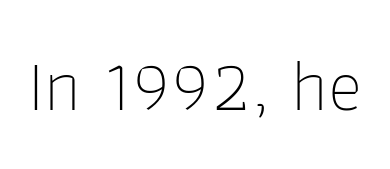
The image shows 73 px thin sans-serif type, upright; set normal letter spacing, not underlined; low stroke contrast and a medium x-height.
